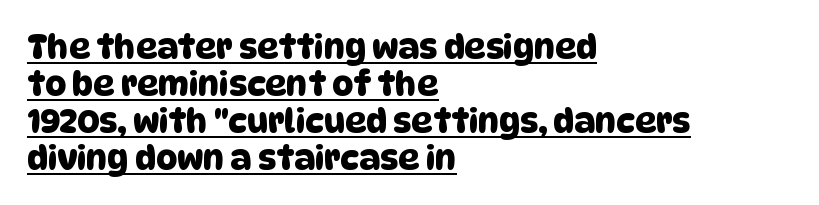
The image shows 33 px sans-serif type; set left-aligned, tight line spacing (1.12x), normal letter spacing, underlined; low stroke contrast and a large x-height.
